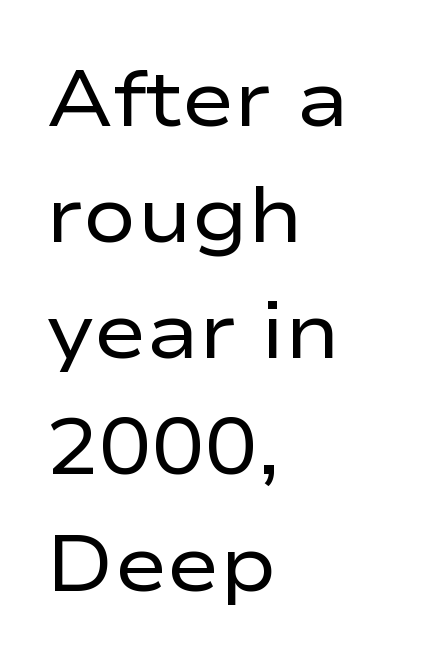
The image shows 79 px regular-weight, wide sans-serif type, upright; set left-aligned, normal line spacing (1.47x), normal letter spacing, not underlined; low stroke contrast and a medium x-height.
